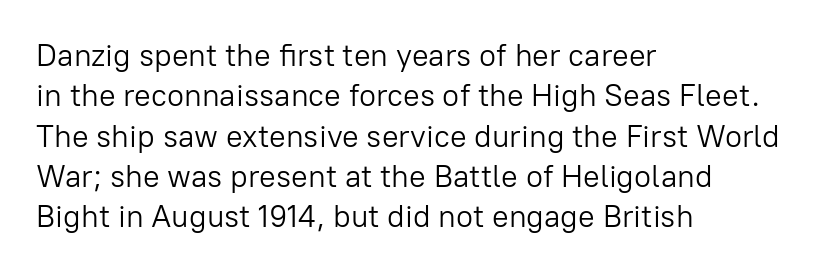
{"serif": "no", "italic": "no", "bold": "no", "weight": "light", "width": "normal", "stroke_contrast": "low", "x_height": "medium", "monospaced": "no", "underline": "no", "align": "left", "line_spacing": "normal", "line_spacing_ratio": 1.3, "letter_spacing": "normal", "letter_spacing_em": 0.0, "glyph_px": 31}
